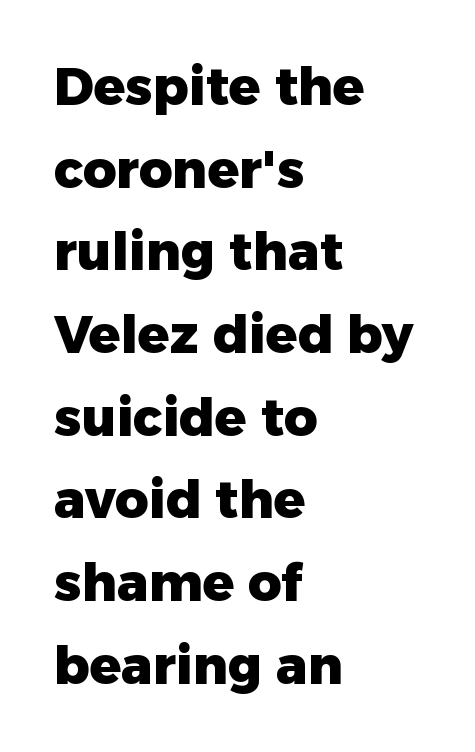
The image shows 52 px heavy sans-serif type, upright; set left-aligned, normal line spacing (1.59x), normal letter spacing, not underlined; low stroke contrast and a medium x-height.
